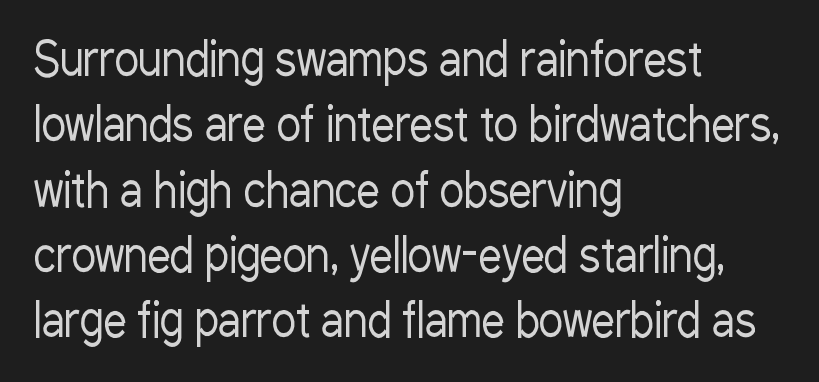
The image shows 46 px regular-weight, condensed sans-serif type, upright; set left-aligned, normal line spacing (1.42x), normal letter spacing, not underlined; low stroke contrast and a medium x-height.
